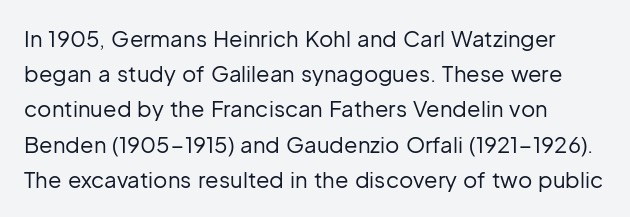
Q: Is the text bold? A: No.
Q: Is the text italic (slanted)? A: No, it is upright.
Q: Is the text underlined? A: No.
Q: How is the paragraph aligned? A: Left-aligned.
Q: Is the spacing between letters normal or unusually wide? A: Normal.
Q: Is the spacing between lines tight, normal or loose? A: Normal.
